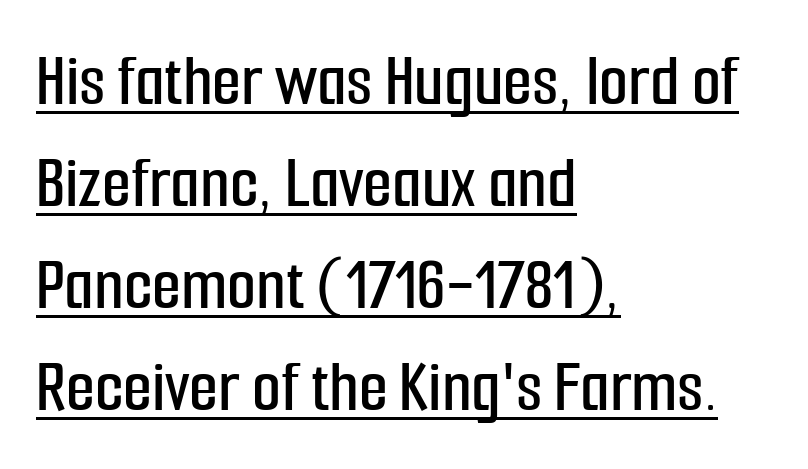
The image shows 75 px condensed sans-serif type, upright; set left-aligned, normal line spacing (1.36x), normal letter spacing, underlined; low stroke contrast and a medium x-height.
